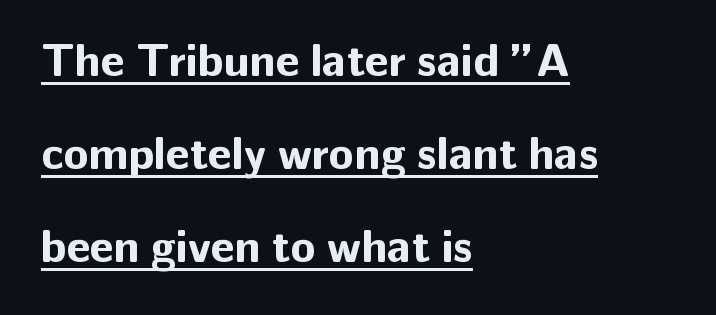
Notice how the passage keeps a crisp vertical edge on the left only. Each glyph is drawn with heavy, bold strokes. The rendering keeps characters at their native spacing. The passage shown is typed in a proportional face where columns would drift.
